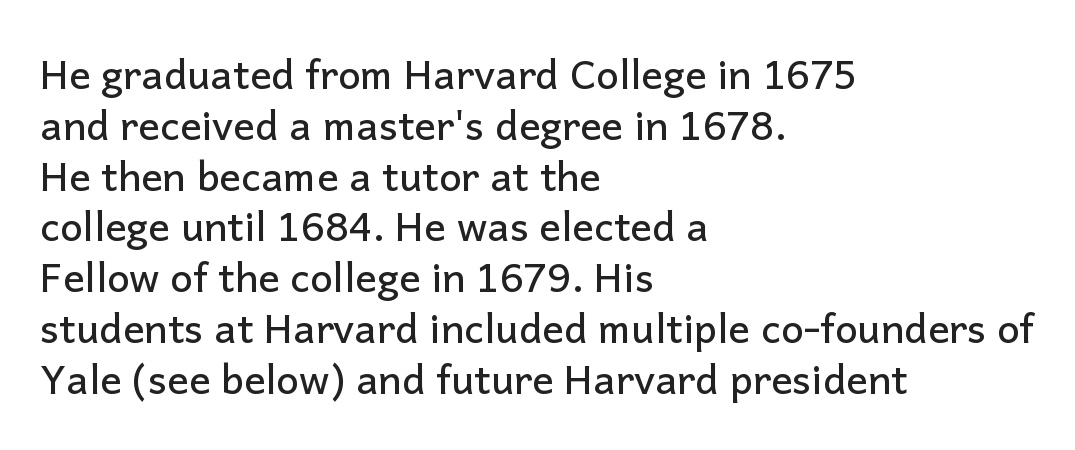
The image shows 40 px sans-serif type, upright; set left-aligned, normal line spacing (1.27x), normal letter spacing, not underlined; low stroke contrast and a medium x-height.
